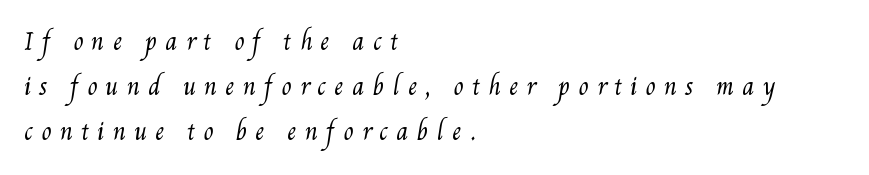
{"bold": "no", "underline": "no", "align": "left", "line_spacing": "loose", "line_spacing_ratio": 1.95, "letter_spacing": "wide", "letter_spacing_em": 0.36, "glyph_px": 23}
